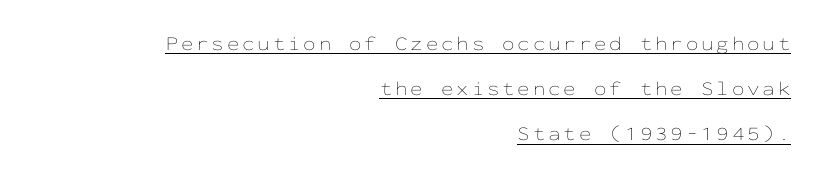
Q: Is the text bold? A: No.
Q: Is the text italic (slanted)? A: No, it is upright.
Q: Is the text underlined? A: Yes.
Q: How is the paragraph aligned? A: Right-aligned.
Q: Is the spacing between lines tight, normal or loose? A: Loose.
